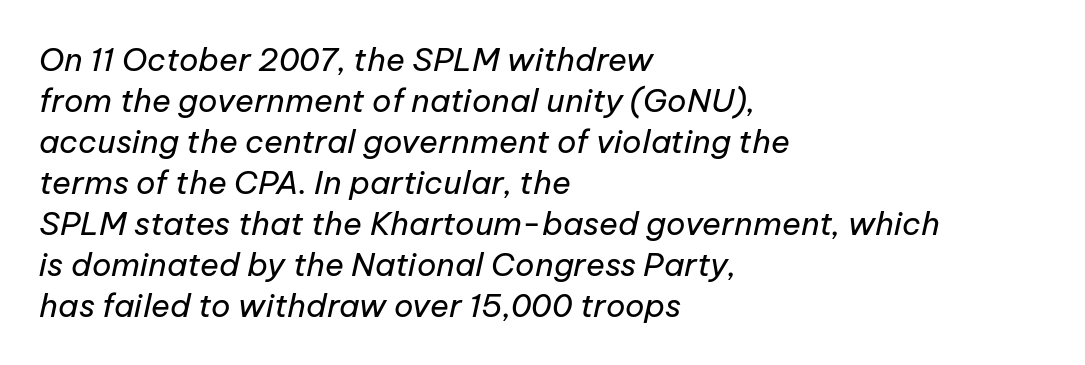
Q: Is the text bold? A: No.
Q: Is the text italic (slanted)? A: Yes, it leans right by about 12 degrees.
Q: Is the text underlined? A: No.
Q: How is the paragraph aligned? A: Left-aligned.
Q: Is the spacing between letters normal or unusually wide? A: Normal.
Q: Is the spacing between lines tight, normal or loose? A: Normal.
Q: Width (condensed, normal, or wide)? A: Normal.
Q: Stroke contrast? A: Low.
Q: x-height? A: Medium.
Q: Monospaced? A: No.
